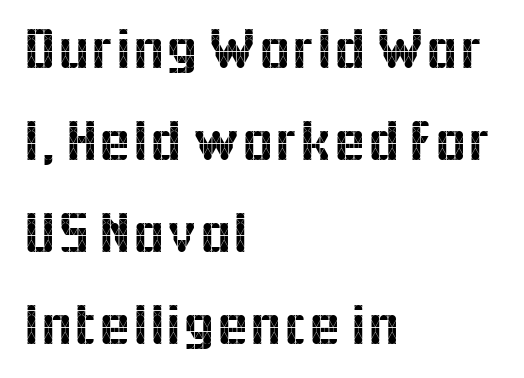
{"serif": "no", "italic": "no", "width": "normal", "x_height": "medium", "monospaced": "no", "underline": "no", "align": "left", "line_spacing": "normal", "line_spacing_ratio": 1.56, "letter_spacing": "normal", "letter_spacing_em": 0.0, "glyph_px": 59}
